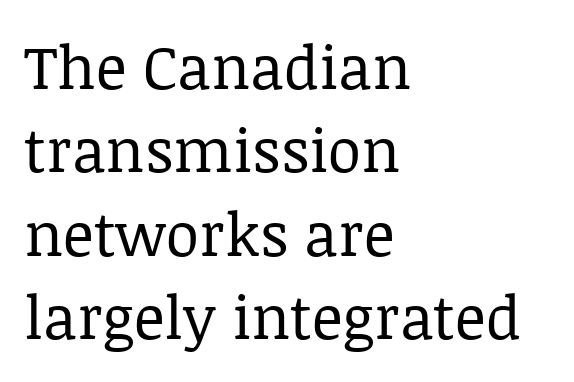
This sample uses an upright cut, with every glyph sitting square on the baseline. Observe the ordinary spacing: letters are neighbours, not strangers. The paragraph has a hard left edge and a soft right edge. Is the type heavy? It reads as light-to-regular instead.
